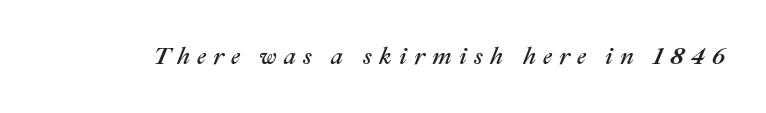
Q: Is the text italic (slanted)? A: Yes, it leans right by about 22 degrees.
Q: Is the text underlined? A: No.
Q: Is the spacing between letters normal or unusually wide? A: Unusually wide.
